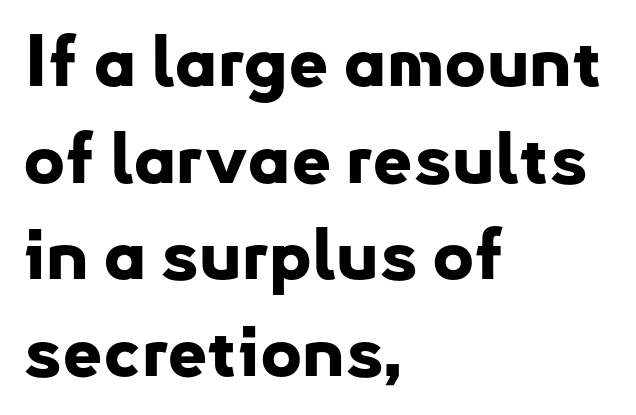
{"serif": "no", "italic": "no", "bold": "yes", "weight": "bold", "width": "normal", "stroke_contrast": "low", "x_height": "small", "monospaced": "no", "underline": "no", "align": "left", "line_spacing": "normal", "line_spacing_ratio": 1.36, "letter_spacing": "normal", "letter_spacing_em": 0.0, "glyph_px": 71}
